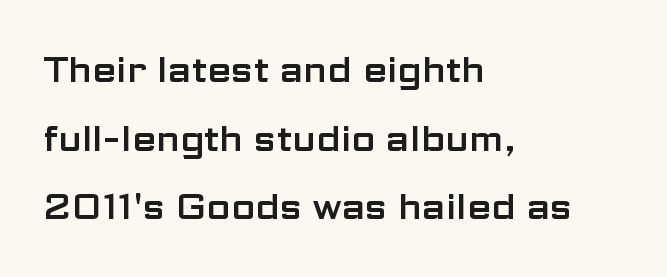
{"serif": "no", "italic": "no", "width": "wide", "stroke_contrast": "low", "x_height": "medium", "monospaced": "no", "underline": "no", "align": "left", "line_spacing": "loose", "line_spacing_ratio": 1.96, "letter_spacing": "normal", "letter_spacing_em": 0.0, "glyph_px": 35}
